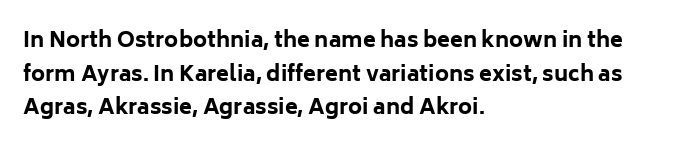
Q: Is the text bold? A: Yes.
Q: Is the text italic (slanted)? A: No, it is upright.
Q: Is the text underlined? A: No.
Q: How is the paragraph aligned? A: Left-aligned.
Q: Is the spacing between letters normal or unusually wide? A: Normal.
Q: Is the spacing between lines tight, normal or loose? A: Normal.
